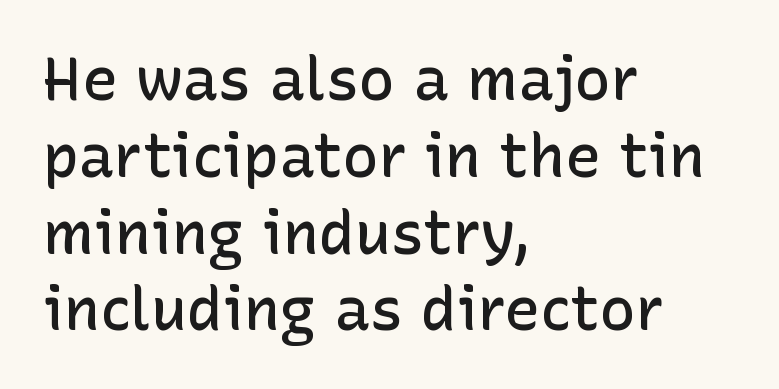
Is this a sans? Yes — the strokes have no serifs. These lines carry some extra weight — a demibold, not a full bold. Plain, unruled lines of type. You could not count columns in this text — the font is proportionally spaced. The line texture is even and compact thanks to regular tracking.
